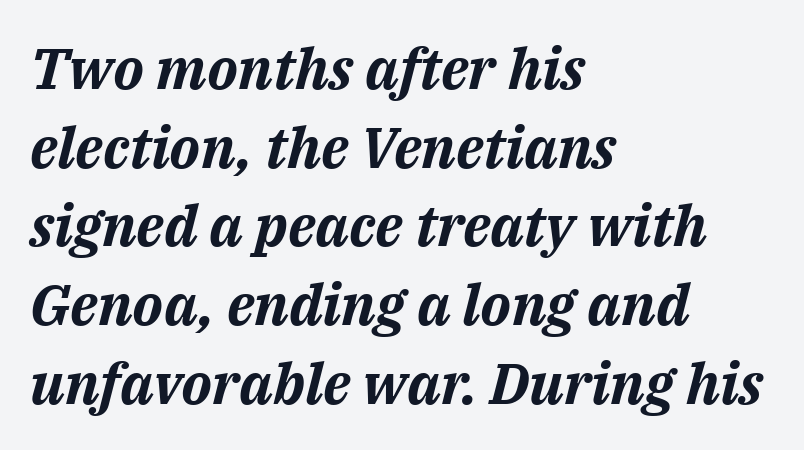
{"italic": "yes", "lean": "right", "slant_degrees": 14, "bold": "yes", "weight": "bold", "width": "normal", "stroke_contrast": "medium", "x_height": "medium", "monospaced": "no", "underline": "no", "align": "left", "line_spacing": "normal", "line_spacing_ratio": 1.38, "letter_spacing": "normal", "letter_spacing_em": 0.0, "glyph_px": 57}
